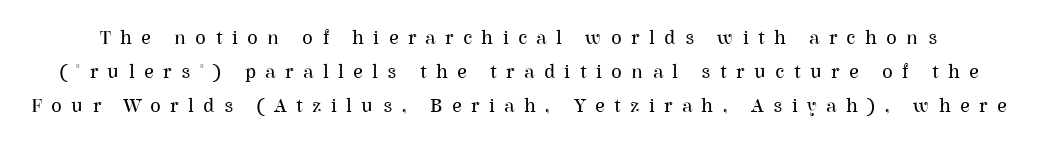
Q: Is the text bold? A: No.
Q: Is the text italic (slanted)? A: No, it is upright.
Q: Is the text underlined? A: No.
Q: Is the spacing between letters normal or unusually wide? A: Unusually wide.
Q: Is the spacing between lines tight, normal or loose? A: Normal.
